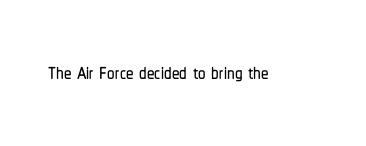
{"serif": "no", "italic": "no", "width": "condensed", "stroke_contrast": "low", "x_height": "medium", "monospaced": "no", "underline": "no", "letter_spacing": "normal", "letter_spacing_em": 0.0, "glyph_px": 30}
